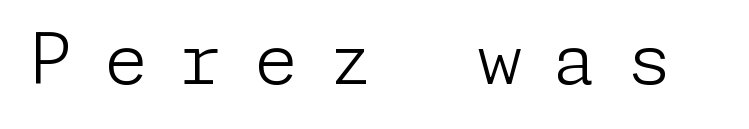
The image shows 70 px light sans-serif type, upright; set unusually wide letter spacing (+0.45 em), not underlined; low stroke contrast and a medium x-height.
